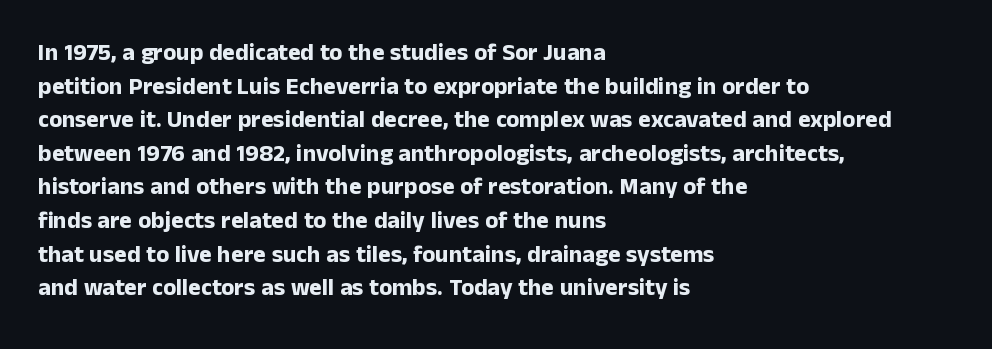
{"italic": "no", "bold": "yes", "underline": "no", "align": "left", "line_spacing": "normal", "line_spacing_ratio": 1.4, "letter_spacing": "normal", "letter_spacing_em": 0.0, "glyph_px": 24}
